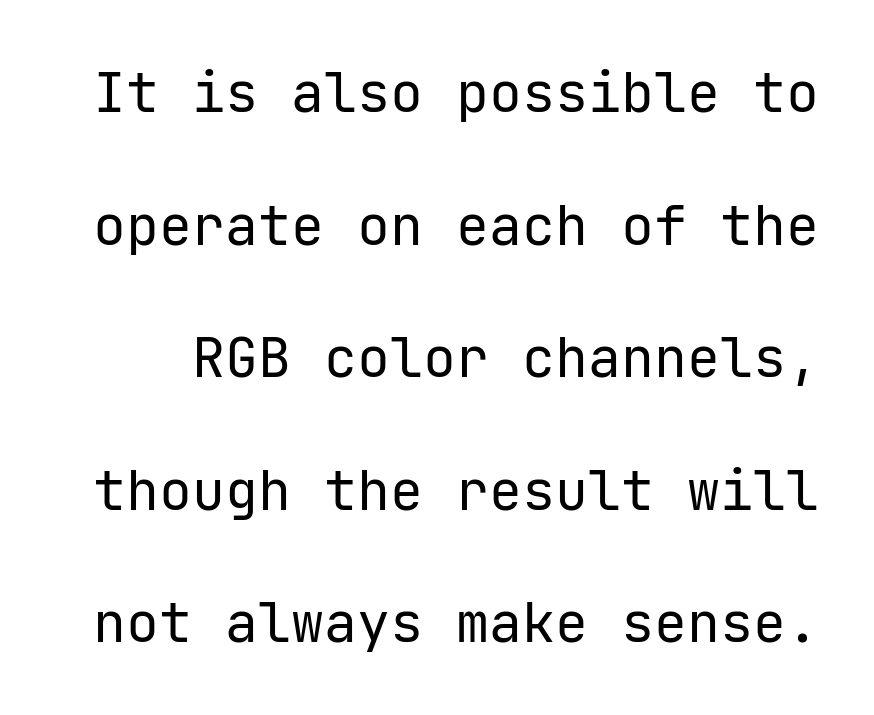
The image shows 55 px regular-weight sans-serif type, upright; set loose line spacing (2.41x), normal letter spacing, not underlined; low stroke contrast and a medium x-height.
